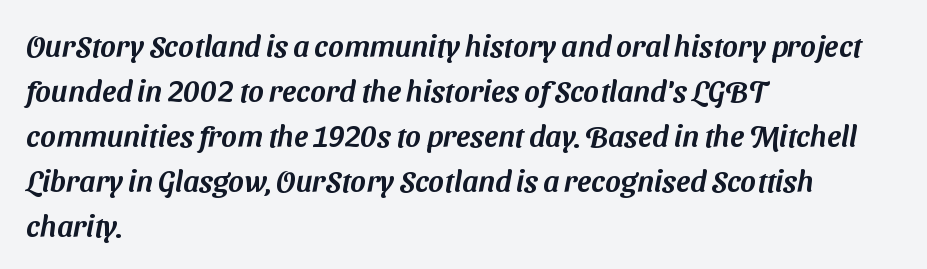
Q: Is the typeface a serif or a sans-serif typeface? A: Sans-serif.
Q: Is the text underlined? A: No.
Q: How is the paragraph aligned? A: Left-aligned.
Q: Is the spacing between letters normal or unusually wide? A: Normal.
Q: Is the spacing between lines tight, normal or loose? A: Normal.
Q: Width (condensed, normal, or wide)? A: Normal.
Q: Stroke contrast? A: Medium.
Q: x-height? A: Medium.
Q: Monospaced? A: No.
